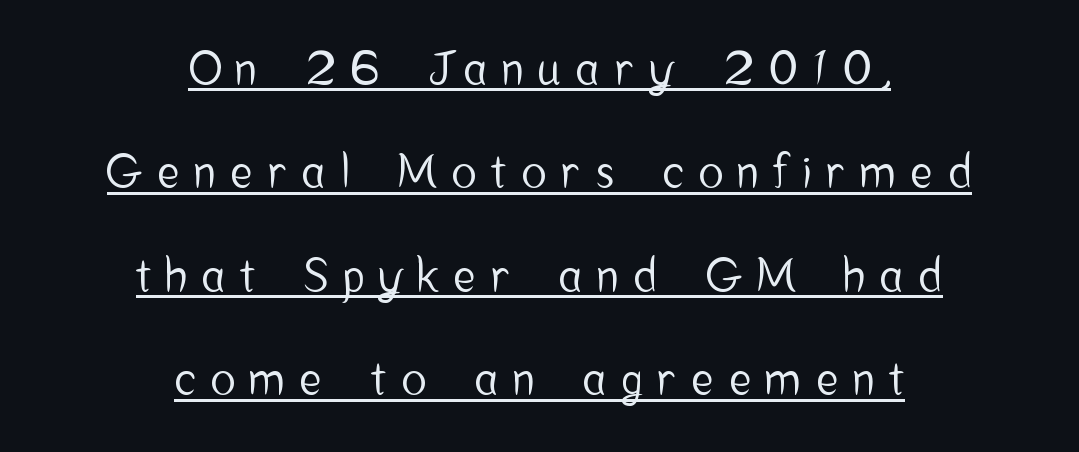
Q: Is the text italic (slanted)? A: No, it is upright.
Q: Is the typeface a serif or a sans-serif typeface? A: Sans-serif.
Q: Is the text underlined? A: Yes.
Q: How is the paragraph aligned? A: Centered.
Q: Is the spacing between letters normal or unusually wide? A: Unusually wide.
Q: Is the spacing between lines tight, normal or loose? A: Loose.
Q: Width (condensed, normal, or wide)? A: Condensed.
Q: Stroke contrast? A: Low.
Q: x-height? A: Medium.
Q: Monospaced? A: No.
